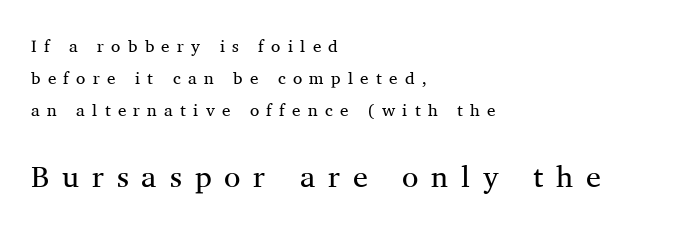
Q: Is the text bold? A: No.
Q: Is the text italic (slanted)? A: No, it is upright.
Q: Is the typeface a serif or a sans-serif typeface? A: Serif.
Q: Is the text underlined? A: No.
Q: How is the paragraph aligned? A: Left-aligned.
Q: Is the spacing between letters normal or unusually wide? A: Unusually wide.
Q: Which block of text is set in a larger size, the first (top) or the second (bottom)? A: The second (bottom) one.
Q: Width (condensed, normal, or wide)? A: Normal.
Q: Stroke contrast? A: Medium.
Q: x-height? A: Medium.
Q: Monospaced? A: No.
